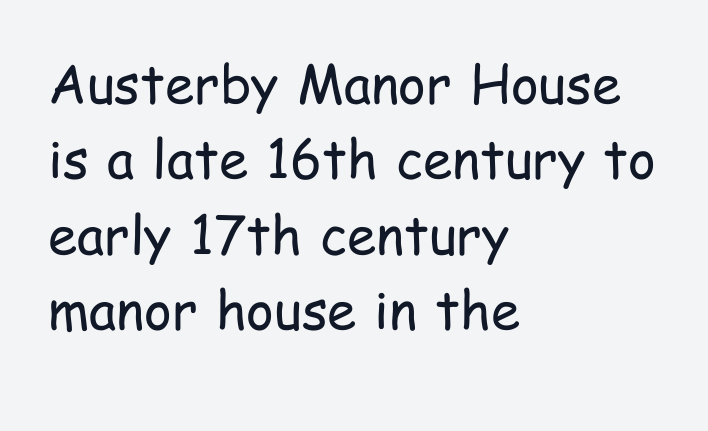
Q: Is the text bold? A: No.
Q: Is the text italic (slanted)? A: No, it is upright.
Q: Is the typeface a serif or a sans-serif typeface? A: Sans-serif.
Q: Is the text underlined? A: No.
Q: How is the paragraph aligned? A: Left-aligned.
Q: Is the spacing between letters normal or unusually wide? A: Normal.
Q: Is the spacing between lines tight, normal or loose? A: Normal.
Q: Width (condensed, normal, or wide)? A: Condensed.
Q: Stroke contrast? A: Low.
Q: x-height? A: Medium.
Q: Monospaced? A: No.
